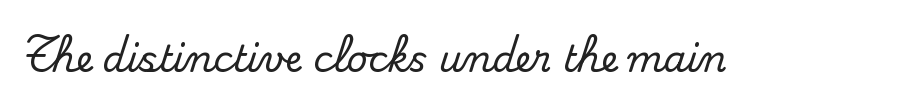
Q: Is the text italic (slanted)? A: Yes.
Q: Is the text underlined? A: No.
Q: Is the spacing between letters normal or unusually wide? A: Normal.
Q: Width (condensed, normal, or wide)? A: Normal.
Q: Stroke contrast? A: Medium.
Q: x-height? A: Small.
Q: Monospaced? A: No.
